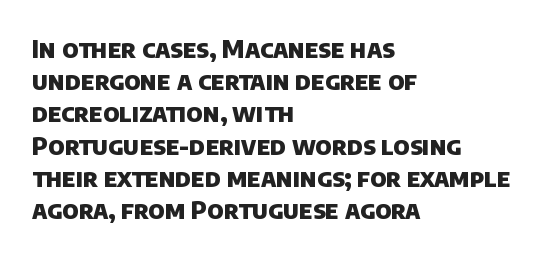
Q: Is the text bold? A: Yes.
Q: Is the text underlined? A: No.
Q: How is the paragraph aligned? A: Left-aligned.
Q: Is the spacing between letters normal or unusually wide? A: Normal.
Q: Is the spacing between lines tight, normal or loose? A: Normal.
